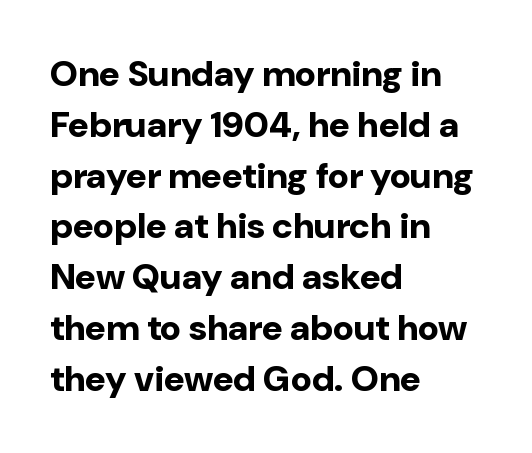
The image shows 36 px bold sans-serif type, upright; set left-aligned, normal line spacing (1.41x), normal letter spacing, not underlined; low stroke contrast and a medium x-height.
